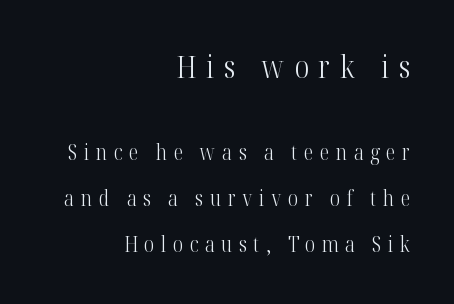
The letters look calm and open, with moderate or lighter stems. The letterforms stand isolated, each surrounded by extra space. Font category for this specimen: serif. Any mark beneath the type? The region is blank. Short and long lines alike share a common ending point at right. The rendering uses natural spacing where letterforms have individual widths.
